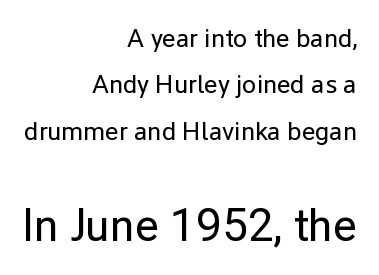
{"serif": "no", "italic": "no", "bold": "no", "weight": "regular", "width": "normal", "stroke_contrast": "low", "x_height": "medium", "monospaced": "no", "underline": "no", "align": "right", "line_spacing_ratio": 1.78, "letter_spacing": "normal", "letter_spacing_em": 0.0, "larger_block": "second", "size_ratio": 1.77, "glyph_px": 46}
